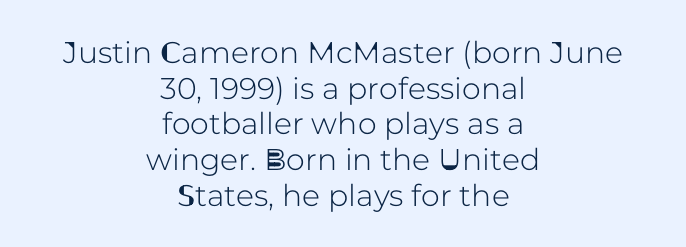
{"serif": "no", "italic": "no", "width": "normal", "stroke_contrast": "low", "x_height": "medium", "monospaced": "no", "underline": "no", "align": "center", "line_spacing_ratio": 1.19, "letter_spacing": "normal", "letter_spacing_em": 0.0, "glyph_px": 30}
